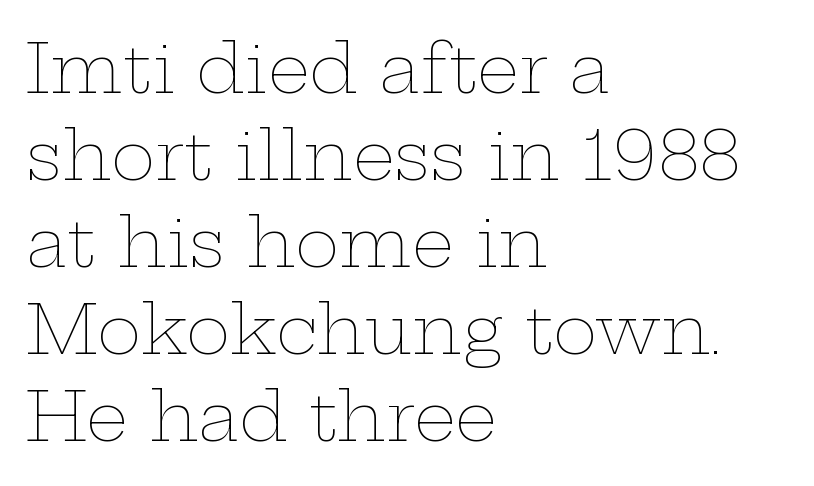
{"italic": "no", "bold": "no", "weight": "thin", "width": "wide", "stroke_contrast": "low", "x_height": "medium", "monospaced": "no", "underline": "no", "align": "left", "line_spacing": "normal", "line_spacing_ratio": 1.3, "letter_spacing": "normal", "letter_spacing_em": 0.0, "glyph_px": 67}
